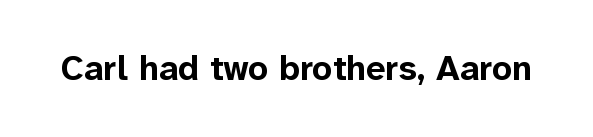
Tall strokes in this sample are plumb rather than angled. Varying glyph widths throughout — classic text-font behaviour. Default kerning and tracking; the words read as compact shapes. Its strokes are broad and dark, the hallmark of bold type. Quick note: underline off.
